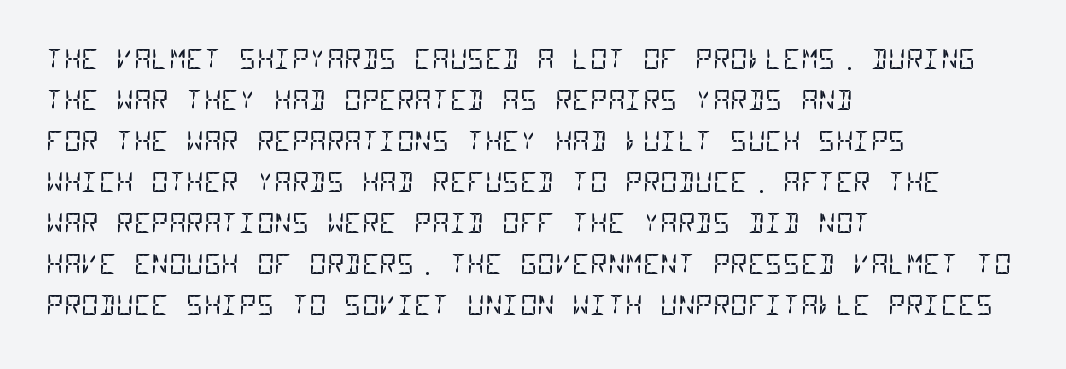
Q: Is the text bold? A: No.
Q: Is the text underlined? A: No.
Q: How is the paragraph aligned? A: Left-aligned.
Q: Is the spacing between letters normal or unusually wide? A: Normal.
Q: Is the spacing between lines tight, normal or loose? A: Normal.
